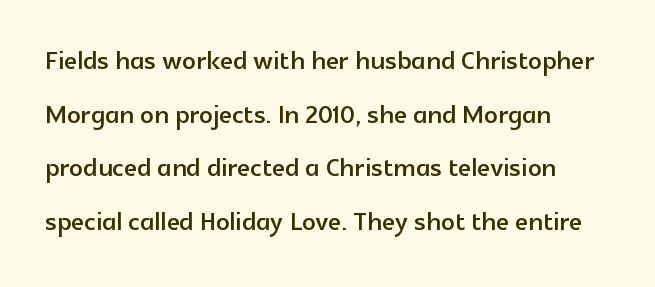
{"serif": "no", "italic": "no", "width": "normal", "x_height": "medium", "monospaced": "no", "underline": "no", "align": "left", "line_spacing": "normal", "line_spacing_ratio": 1.58, "letter_spacing": "normal", "letter_spacing_em": 0.0, "glyph_px": 34}
